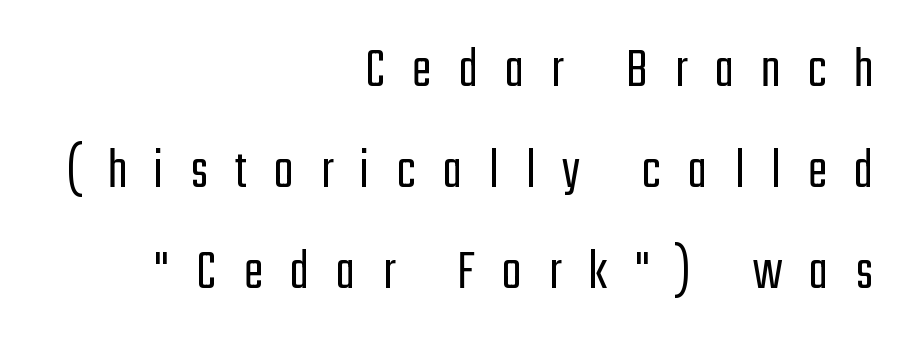
The image shows 58 px light, condensed sans-serif type, upright; set right-aligned, line spacing 1.74x, unusually wide letter spacing (+0.47 em), not underlined; low stroke contrast and a medium x-height.
